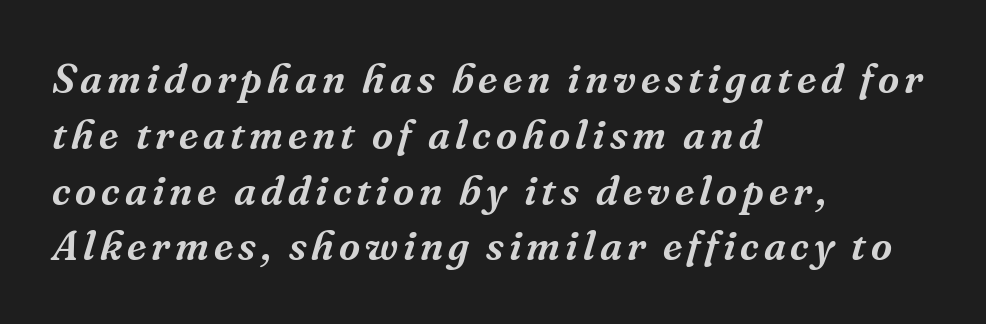
The image shows 41 px serif type, italic (leaning right); set left-aligned, normal line spacing (1.36x), not underlined; medium stroke contrast and a medium x-height.
